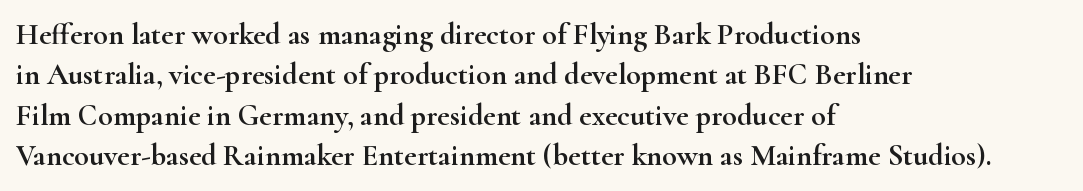
Think of a printed novel: that variable character pitch is what you see here. The passage shown stacks its lines at a standard gap. Every row of glyphs begins at an identical x-position on the left. This sample uses plain, unmodified letter spacing. Unlike italic type, these characters show no tilt at all.
